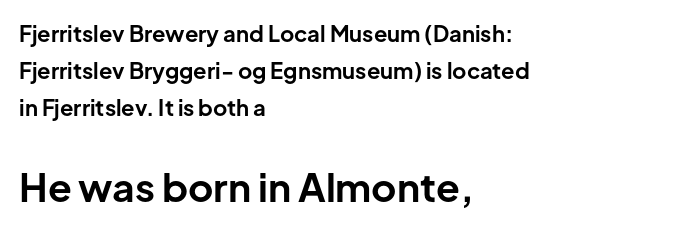
The image shows 39 px bold sans-serif type, upright; set left-aligned, normal line spacing (1.68x), normal letter spacing, not underlined; the second (bottom) block is 1.77x larger; low stroke contrast and a medium x-height.
